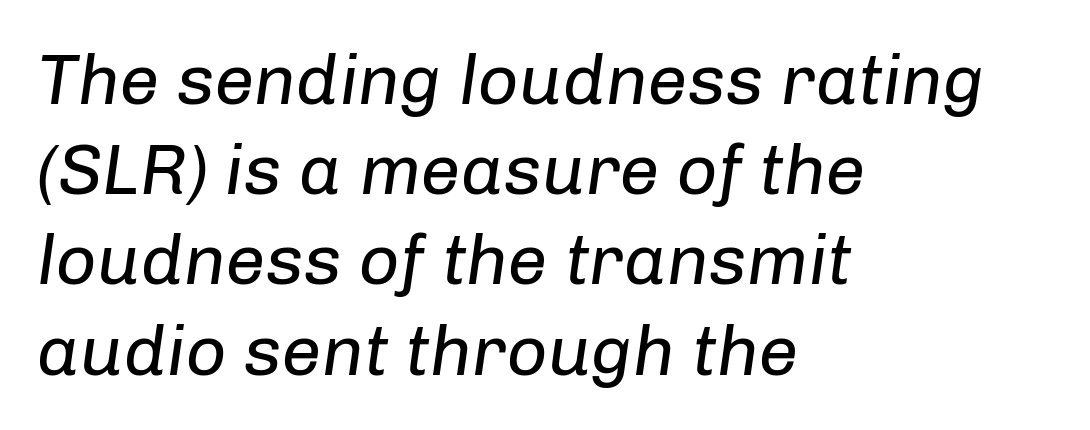
The image shows 71 px regular-weight type, italic (leaning right); set left-aligned, normal line spacing (1.27x), normal letter spacing, not underlined; low stroke contrast and a medium x-height.
